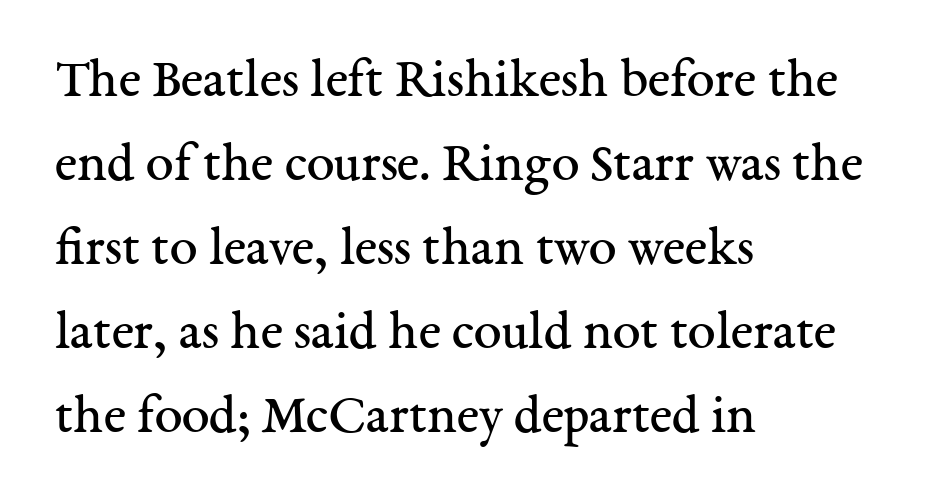
{"serif": "yes", "italic": "no", "bold": "no", "weight": "regular", "width": "normal", "stroke_contrast": "medium", "x_height": "medium", "monospaced": "no", "underline": "no", "align": "left", "line_spacing": "normal", "line_spacing_ratio": 1.5, "letter_spacing": "normal", "letter_spacing_em": 0.0, "glyph_px": 56}
